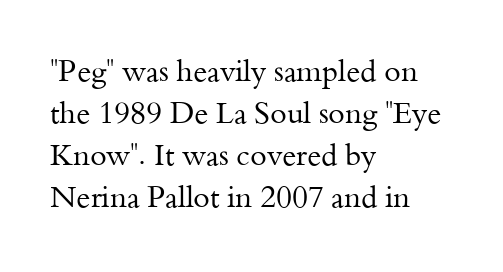
The image shows 30 px regular-weight serif type, upright; set left-aligned, normal line spacing (1.4x), normal letter spacing, not underlined; medium stroke contrast and a small x-height.
